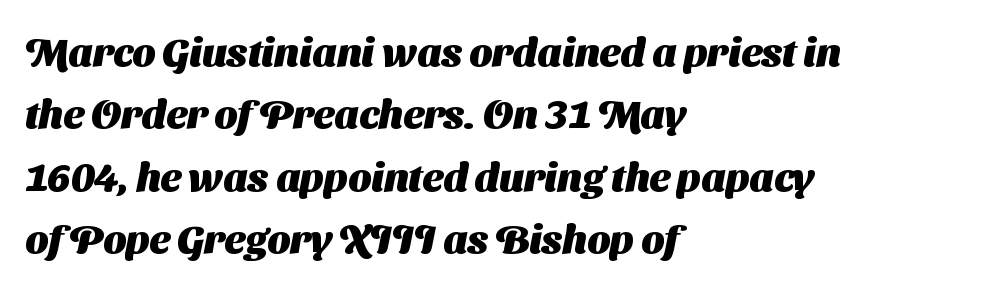
{"serif": "no", "bold": "yes", "weight": "heavy", "width": "normal", "stroke_contrast": "medium", "x_height": "medium", "monospaced": "no", "underline": "no", "align": "left", "line_spacing": "normal", "line_spacing_ratio": 1.56, "letter_spacing": "normal", "letter_spacing_em": 0.0, "glyph_px": 40}
